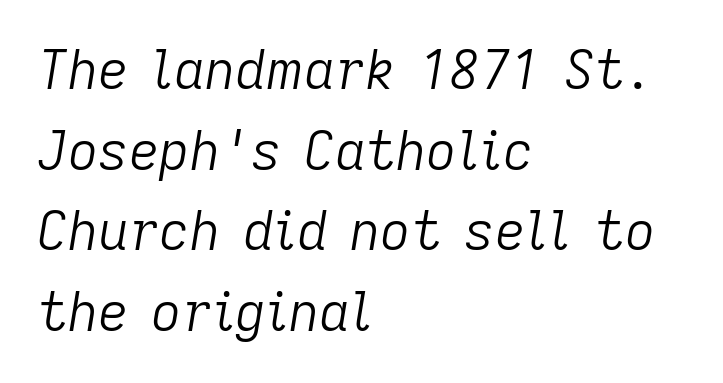
Q: Is the text bold? A: No.
Q: Is the text italic (slanted)? A: Yes, it leans right by about 9 degrees.
Q: Is the text underlined? A: No.
Q: How is the paragraph aligned? A: Left-aligned.
Q: Is the spacing between letters normal or unusually wide? A: Normal.
Q: Is the spacing between lines tight, normal or loose? A: Normal.
Q: Width (condensed, normal, or wide)? A: Normal.
Q: Stroke contrast? A: Low.
Q: x-height? A: Medium.
Q: Monospaced? A: No.
